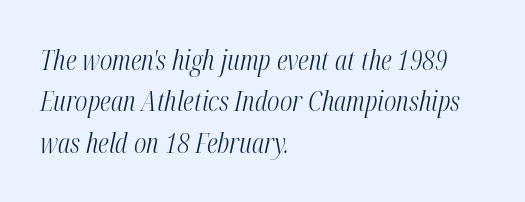
Q: Is the text bold? A: No.
Q: Is the text italic (slanted)? A: Yes, it leans right by about 12 degrees.
Q: Is the text underlined? A: No.
Q: How is the paragraph aligned? A: Left-aligned.
Q: Is the spacing between letters normal or unusually wide? A: Normal.
Q: Is the spacing between lines tight, normal or loose? A: Normal.
Q: Width (condensed, normal, or wide)? A: Condensed.
Q: Stroke contrast? A: Medium.
Q: x-height? A: Medium.
Q: Monospaced? A: No.
